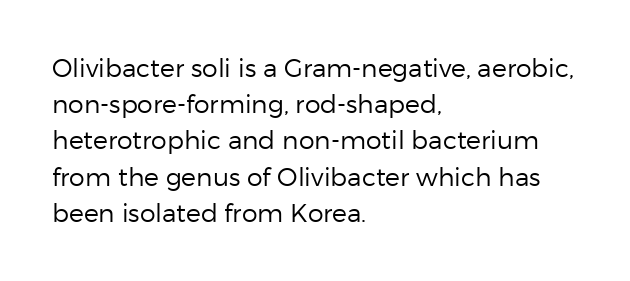
The image shows 25 px text type, upright; set left-aligned, normal line spacing (1.45x), normal letter spacing, not underlined.
